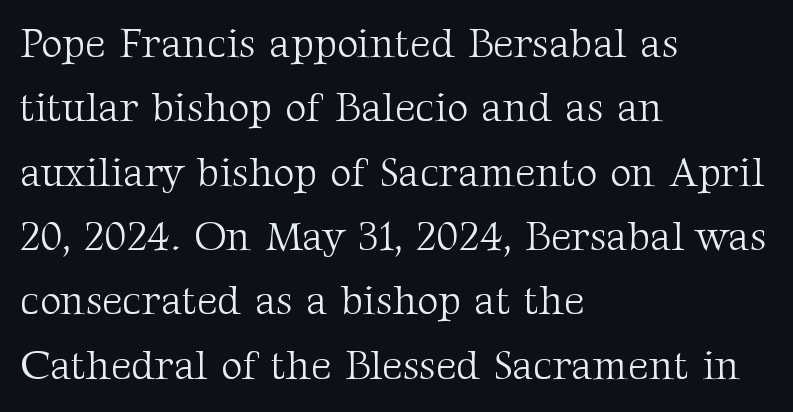
Horizontally, the lines are justified to the leading edge only. Quick note: underline off. I'd call this a serif setting — the letters wear small feet. This is not heavy type; no bold has been used. No extra tracking has been applied to these lines.
